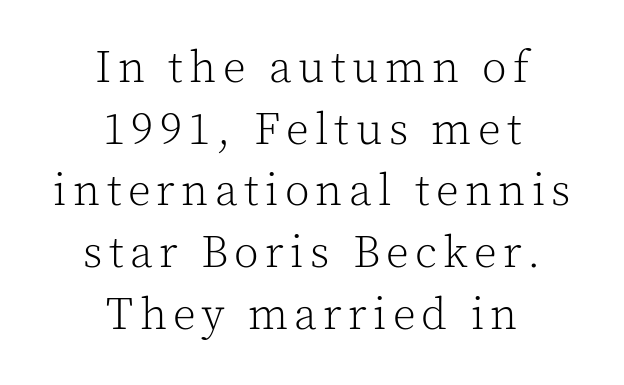
Q: Is the text bold? A: No.
Q: Is the text italic (slanted)? A: No, it is upright.
Q: Is the typeface a serif or a sans-serif typeface? A: Serif.
Q: Is the text underlined? A: No.
Q: How is the paragraph aligned? A: Centered.
Q: Is the spacing between lines tight, normal or loose? A: Normal.
Q: Width (condensed, normal, or wide)? A: Normal.
Q: x-height? A: Medium.
Q: Monospaced? A: No.
